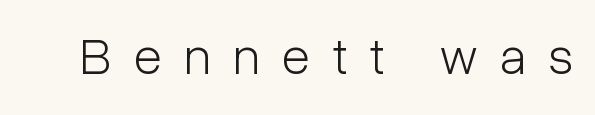
The image shows 52 px light, condensed sans-serif type, upright; set unusually wide letter spacing (+0.43 em), not underlined; low stroke contrast and a medium x-height.
